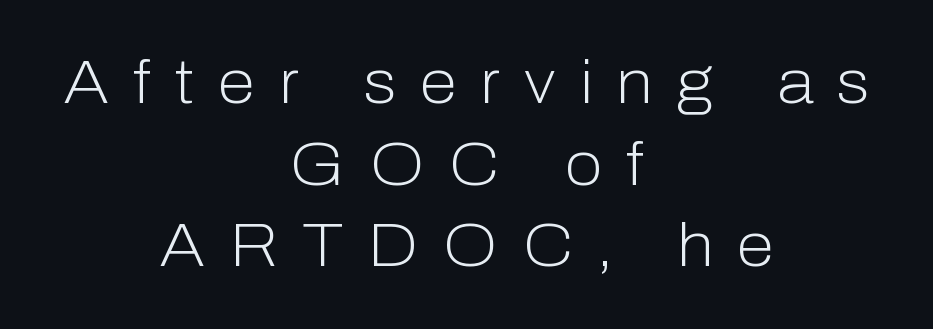
Q: Is the text bold? A: No.
Q: Is the text italic (slanted)? A: No, it is upright.
Q: Is the typeface a serif or a sans-serif typeface? A: Sans-serif.
Q: Is the text underlined? A: No.
Q: How is the paragraph aligned? A: Centered.
Q: Is the spacing between letters normal or unusually wide? A: Unusually wide.
Q: Is the spacing between lines tight, normal or loose? A: Normal.
Q: Width (condensed, normal, or wide)? A: Normal.
Q: Stroke contrast? A: Low.
Q: x-height? A: Medium.
Q: Monospaced? A: No.
